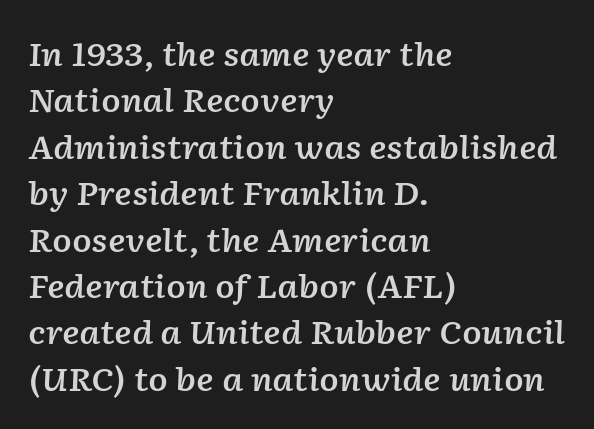
{"italic": "yes", "lean": "right", "slant_degrees": 2, "bold": "semi", "weight": "semibold", "width": "normal", "stroke_contrast": "low", "x_height": "medium", "monospaced": "no", "underline": "no", "align": "left", "line_spacing": "normal", "line_spacing_ratio": 1.45, "letter_spacing": "normal", "letter_spacing_em": 0.0, "glyph_px": 32}
